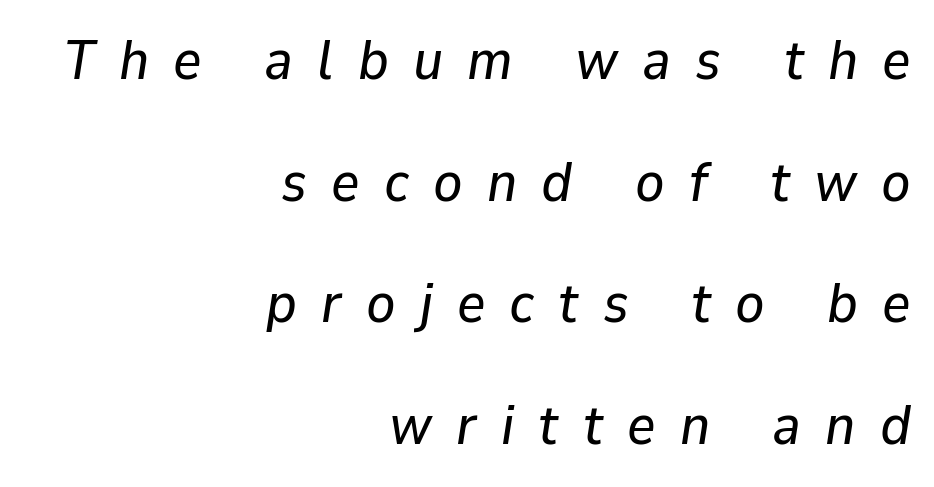
The image shows 55 px text type, italic (leaning right); set right-aligned, loose line spacing (2.21x), unusually wide letter spacing (+0.44 em), not underlined; low stroke contrast and a medium x-height.
